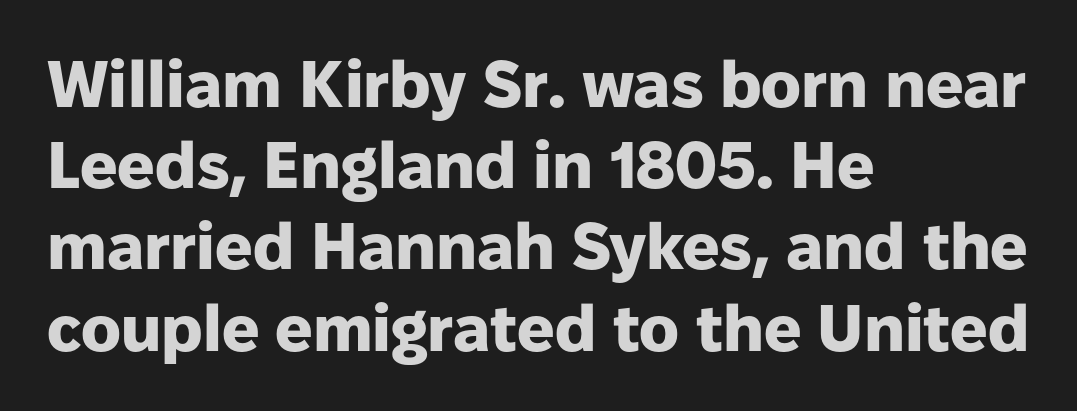
The image shows 66 px heavy sans-serif type, upright; set left-aligned, line spacing 1.23x, normal letter spacing, not underlined; low stroke contrast and a medium x-height.
